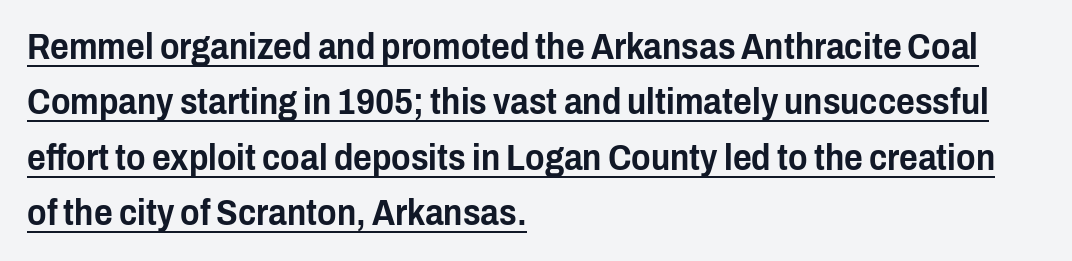
The image shows 36 px condensed sans-serif type, upright; set left-aligned, normal line spacing (1.54x), normal letter spacing, underlined; low stroke contrast and a medium x-height.
